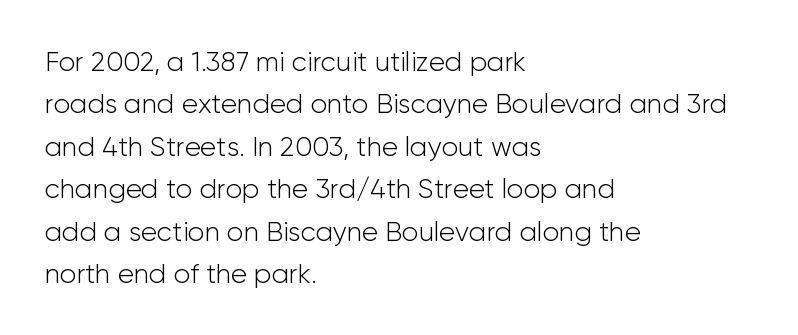
Q: Is the text bold? A: No.
Q: Is the text italic (slanted)? A: No, it is upright.
Q: Is the text underlined? A: No.
Q: How is the paragraph aligned? A: Left-aligned.
Q: Is the spacing between letters normal or unusually wide? A: Normal.
Q: Is the spacing between lines tight, normal or loose? A: Normal.
